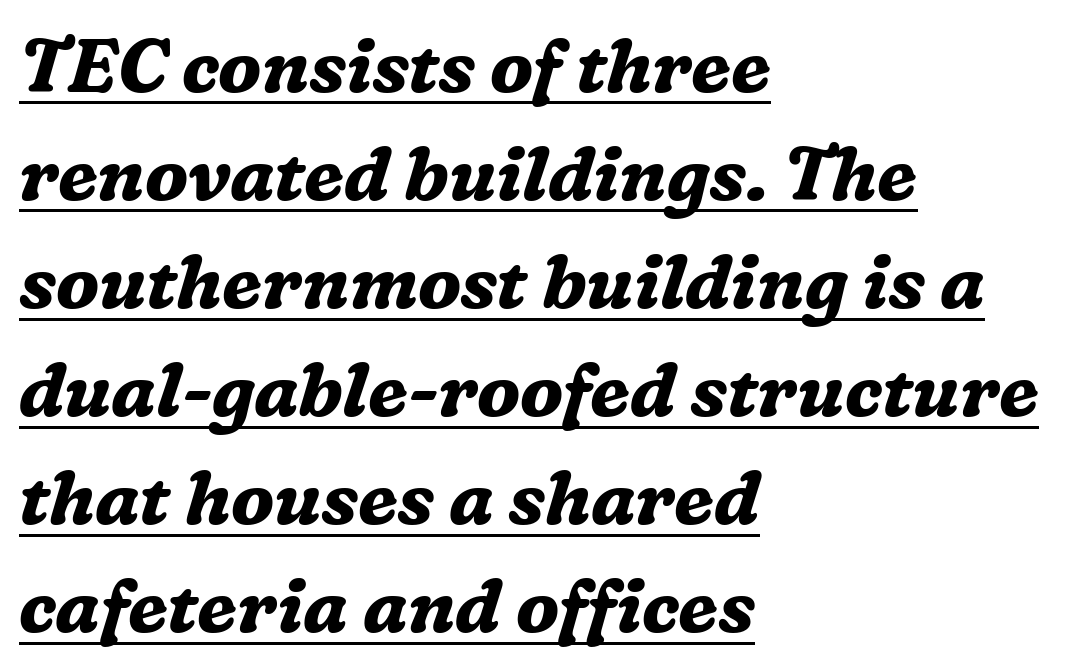
Q: Is the text bold? A: Yes.
Q: Is the text italic (slanted)? A: Yes, it leans right by about 16 degrees.
Q: Is the typeface a serif or a sans-serif typeface? A: Serif.
Q: Is the text underlined? A: Yes.
Q: How is the paragraph aligned? A: Left-aligned.
Q: Is the spacing between letters normal or unusually wide? A: Normal.
Q: Is the spacing between lines tight, normal or loose? A: Normal.
Q: Width (condensed, normal, or wide)? A: Normal.
Q: Stroke contrast? A: Medium.
Q: x-height? A: Medium.
Q: Monospaced? A: No.
